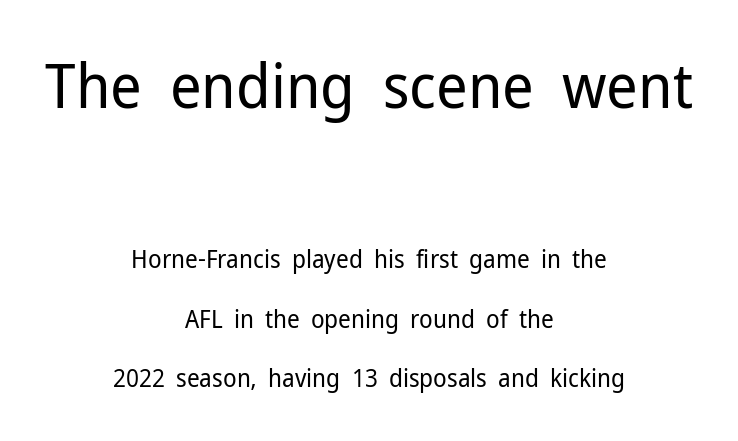
{"serif": "no", "italic": "no", "bold": "no", "weight": "regular", "width": "normal", "stroke_contrast": "low", "x_height": "medium", "monospaced": "no", "underline": "no", "align": "center", "line_spacing": "loose", "line_spacing_ratio": 2.38, "letter_spacing": "normal", "letter_spacing_em": 0.0, "larger_block": "first", "size_ratio": 2.48, "glyph_px": 62}
